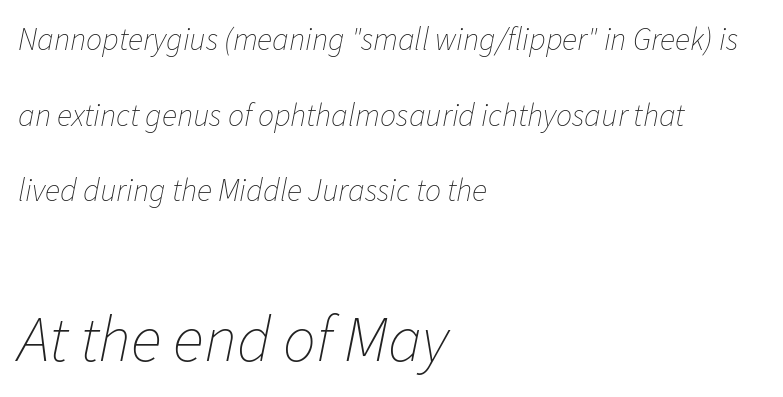
How would I describe the line gaps? Wide and relaxed. Here the glyphs are tracked normally, forming tight word shapes. These lines are set flush left with a ragged right edge. Do the characters align in a grid? No, the font is proportional.
